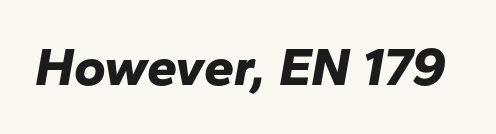
It's the slanting kind of type. The face used here is proportionally spaced, like ordinary book or web type. This is heavy type, rendered in bold. Caption: standard tracking, unaltered. Bare-footed words on every line.
